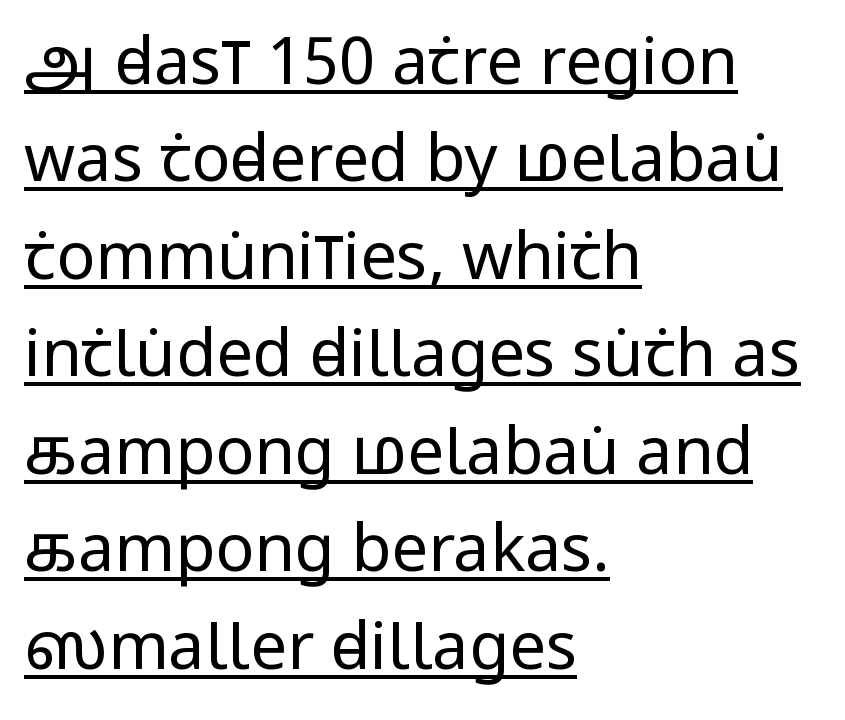
{"serif": "no", "italic": "no", "bold": "no", "weight": "regular", "width": "condensed", "stroke_contrast": "low", "x_height": "large", "monospaced": "no", "underline": "yes", "align": "left", "line_spacing": "normal", "line_spacing_ratio": 1.5, "letter_spacing": "normal", "letter_spacing_em": 0.0, "glyph_px": 65}
